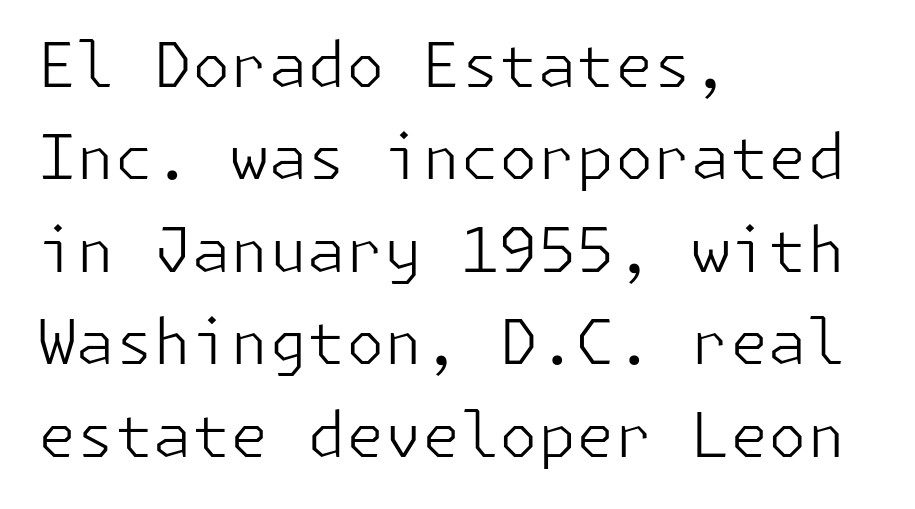
{"serif": "no", "italic": "no", "bold": "no", "weight": "light", "width": "normal", "stroke_contrast": "low", "x_height": "medium", "underline": "no", "align": "left", "line_spacing": "normal", "line_spacing_ratio": 1.49, "letter_spacing": "normal", "letter_spacing_em": 0.0, "glyph_px": 62}
